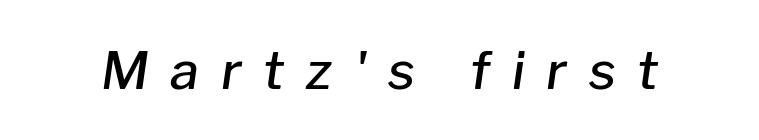
This sample uses an oblique cut, with every glyph tilted off the vertical. The rendering uses natural spacing where letterforms have individual widths. Stems and bowls a touch heavier than normal — semibold. Beneath every word, the page is bare. Words appear elongated and porous because spacing is wide.
